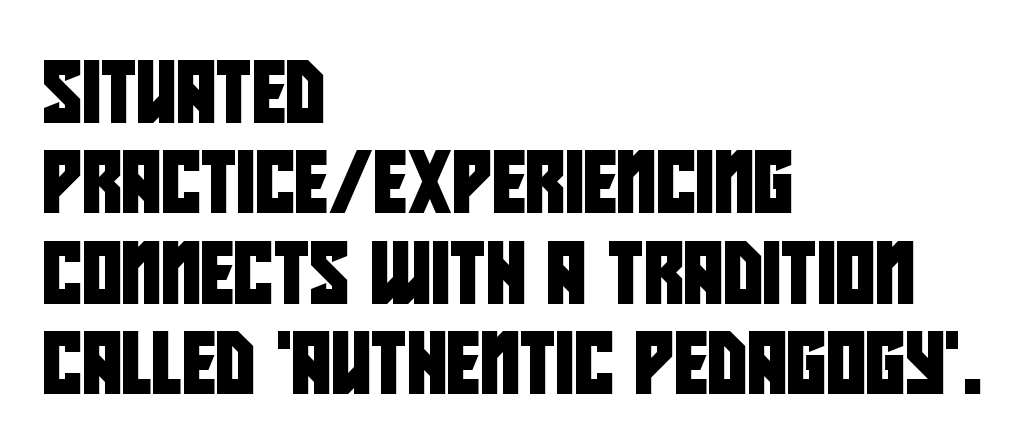
The image shows 61 px condensed sans-serif type; set left-aligned, normal line spacing (1.48x), normal letter spacing, not underlined; low stroke contrast and a large x-height.
